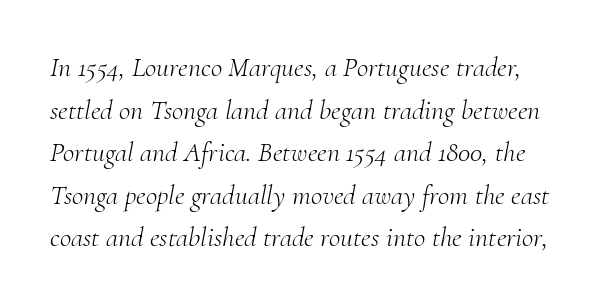
{"serif": "yes", "italic": "yes", "lean": "right", "slant_degrees": 10, "bold": "no", "weight": "light", "width": "normal", "stroke_contrast": "medium", "x_height": "small", "monospaced": "no", "underline": "no", "line_spacing": "normal", "line_spacing_ratio": 1.52, "letter_spacing": "normal", "letter_spacing_em": 0.0, "glyph_px": 28}
